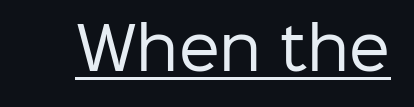
{"serif": "no", "italic": "no", "bold": "no", "weight": "regular", "width": "normal", "stroke_contrast": "low", "x_height": "medium", "monospaced": "no", "underline": "yes", "letter_spacing": "normal", "letter_spacing_em": 0.0, "glyph_px": 58}
